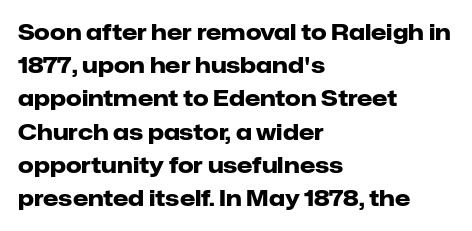
The image shows 22 px bold type, upright; set left-aligned, normal line spacing (1.51x), normal letter spacing, not underlined.
